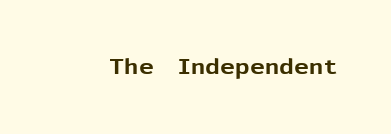
Q: Is the text bold? A: Yes.
Q: Is the text italic (slanted)? A: No, it is upright.
Q: Is the text underlined? A: No.
Q: Is the spacing between letters normal or unusually wide? A: Normal.
